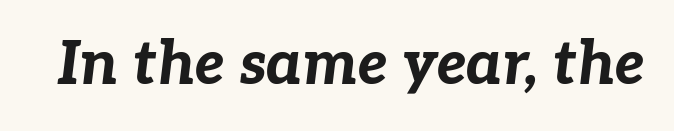
The zone under the glyphs is completely vacant. What stands out about the letter spacing? Nothing — it is the standard amount. A full-strength bold gives these letters their thick strokes. Would a proofreader flag this as italicized? Yes. You could not count columns in this text — the font is proportionally spaced.
